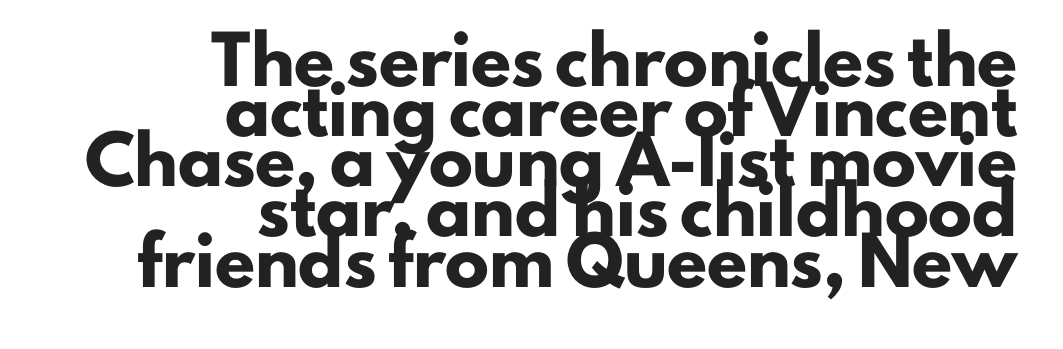
Q: Is the text bold? A: Yes.
Q: Is the text italic (slanted)? A: No, it is upright.
Q: Is the typeface a serif or a sans-serif typeface? A: Sans-serif.
Q: Is the text underlined? A: No.
Q: How is the paragraph aligned? A: Right-aligned.
Q: Is the spacing between letters normal or unusually wide? A: Normal.
Q: Is the spacing between lines tight, normal or loose? A: Tight.
Q: Width (condensed, normal, or wide)? A: Normal.
Q: Stroke contrast? A: Low.
Q: x-height? A: Small.
Q: Monospaced? A: No.
